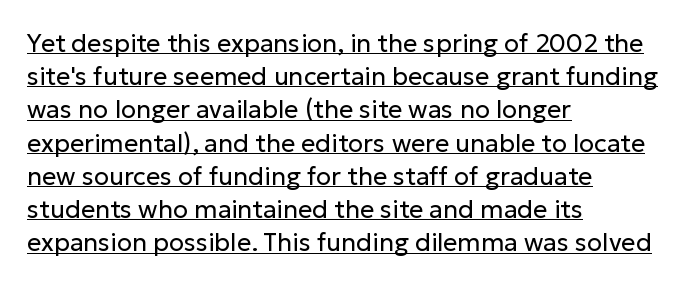
The image shows 25 px text type, upright; set left-aligned, normal line spacing (1.33x), normal letter spacing, underlined.
